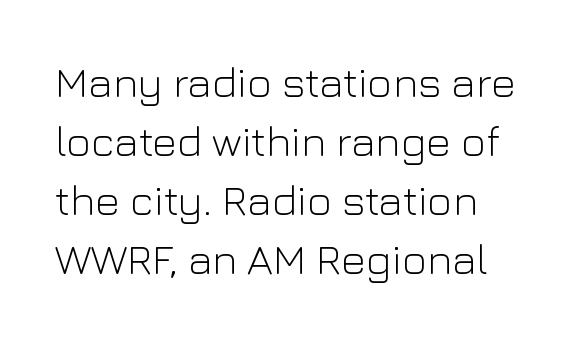
The passage shown has conventional tracking throughout. This block has exactly the height ordinary leading produces. Posture: upright roman. These lines stack with their left ends in a neat column. No feet cap the strokes, marking this as sans-serif type.
